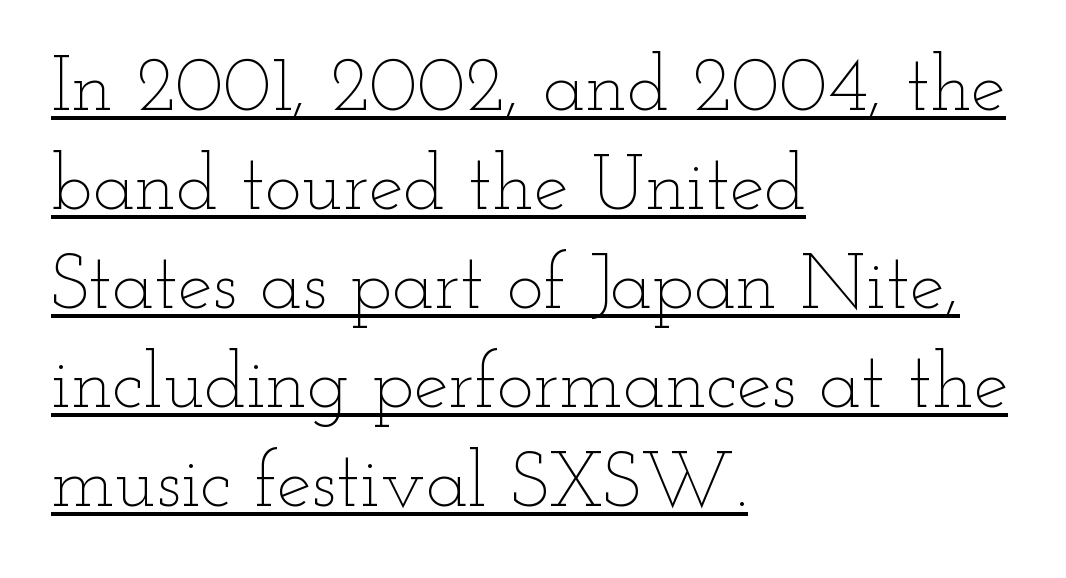
The image shows 78 px thin, wide type, upright; set left-aligned, normal line spacing (1.27x), normal letter spacing, underlined; low stroke contrast and a small x-height.
